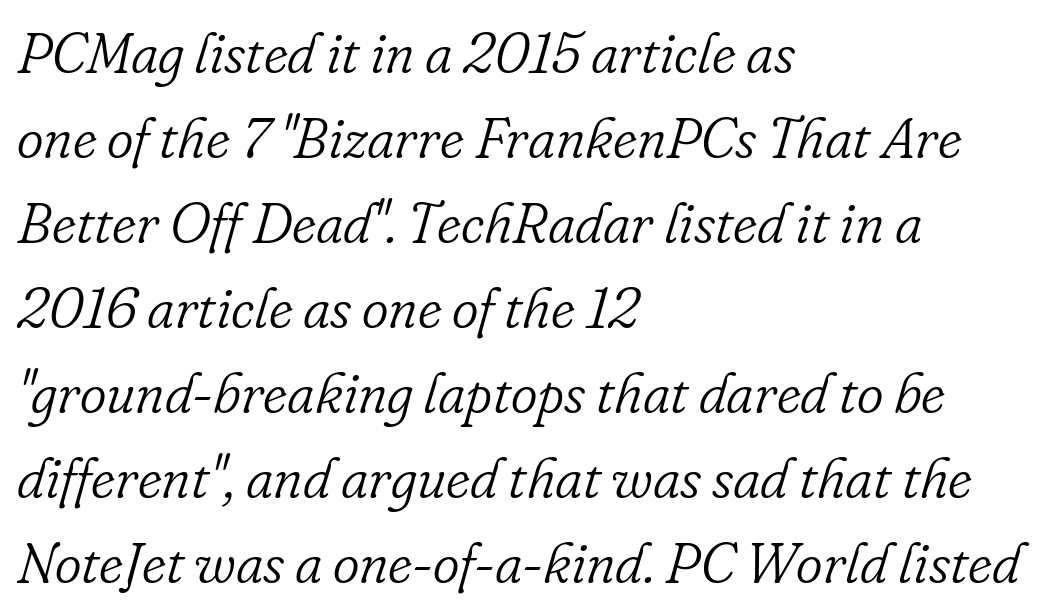
{"serif": "yes", "italic": "yes", "lean": "right", "slant_degrees": 16, "bold": "no", "weight": "light", "width": "normal", "stroke_contrast": "low", "x_height": "small", "monospaced": "no", "underline": "no", "align": "left", "line_spacing": "normal", "line_spacing_ratio": 1.49, "letter_spacing": "normal", "letter_spacing_em": 0.0, "glyph_px": 57}
